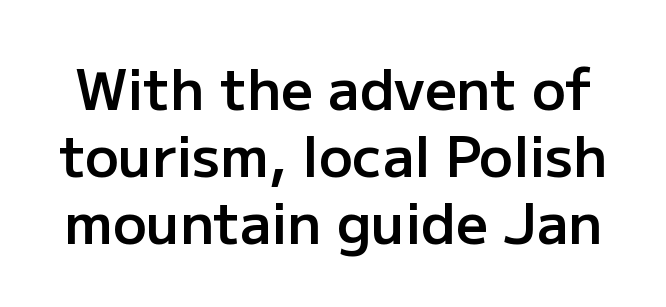
This rendering employs a face without finishing strokes, i.e., a sans-serif. Nope, not italic — everything's standing straight. You could not count columns in this text — the font is proportionally spaced. Its strokes are somewhat broadened, the hallmark of semibold type. Check the space under the baseline: it is left empty.
